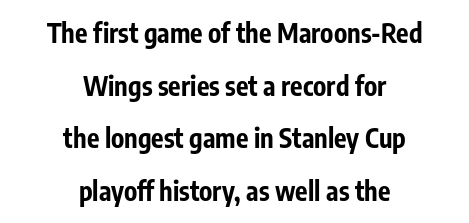
This rendering features lettering with no underline. Vertical strokes here are truly vertical. Quick note: interline space is abundant. The rendering uses a bold face; every stroke is thick and dark. Tracking value appears to be zero — textbook default spacing. The lines in this sample share a center point and differ in where they start and stop.
